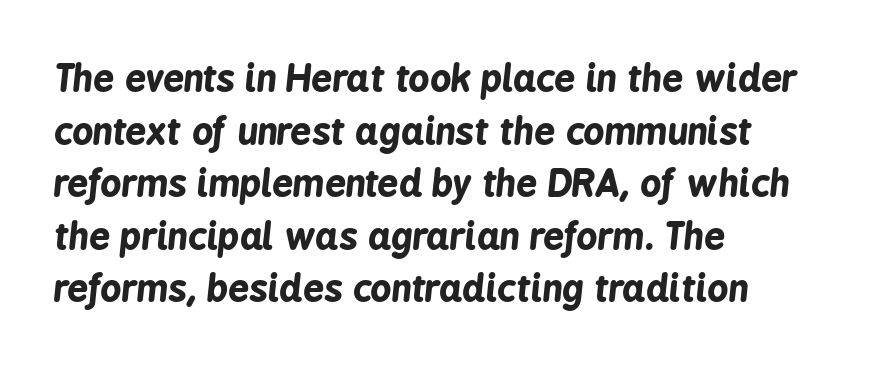
Which margin do the lines hug? The left one — the right edge is uneven. Notice how the stems are inclined rather than vertical — that's the hallmark of italics. In terms of leading, this rendering sits right in the middle. The words here are not underlined.
